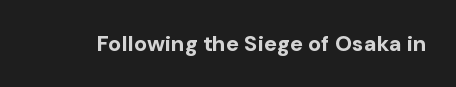
Q: Is the text bold? A: Yes.
Q: Is the text italic (slanted)? A: No, it is upright.
Q: Is the text underlined? A: No.
Q: Is the spacing between letters normal or unusually wide? A: Normal.
